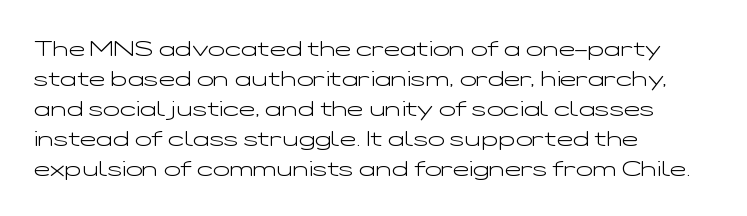
Reading down the column, the eye jumps a familiar distance to each next line. Left-aligned paragraph, ragged on the right. Check under the words: just untouched page. Nope, not italic — everything's standing straight.
